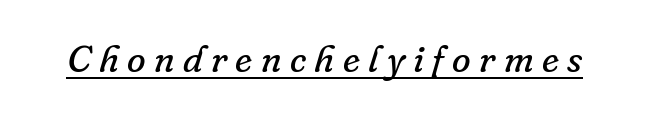
These lines are rendered in a variable-pitch font. Note: serifs present on the glyphs. Every character sits at an angle, as italics do. The characters are drawn with everyday or finer stroke widths. A continuous stroke trails under the words, as in a hyperlink. Caption: expanded tracking, letters set apart.
